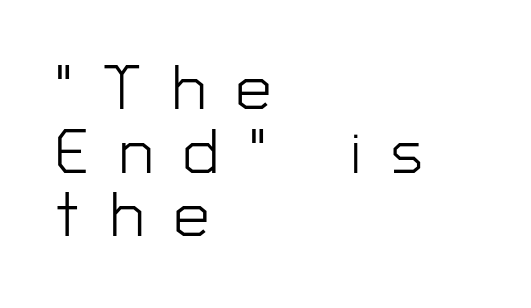
{"serif": "no", "italic": "no", "bold": "no", "weight": "light", "width": "normal", "stroke_contrast": "low", "x_height": "medium", "monospaced": "no", "underline": "no", "align": "left", "line_spacing": "tight", "line_spacing_ratio": 1.01, "letter_spacing": "wide", "letter_spacing_em": 0.48, "glyph_px": 63}
